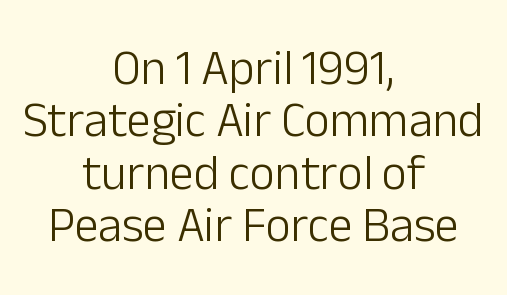
Q: Is the text bold? A: No.
Q: Is the text italic (slanted)? A: No, it is upright.
Q: Is the typeface a serif or a sans-serif typeface? A: Sans-serif.
Q: Is the text underlined? A: No.
Q: How is the paragraph aligned? A: Centered.
Q: Is the spacing between letters normal or unusually wide? A: Normal.
Q: Is the spacing between lines tight, normal or loose? A: Tight.
Q: Width (condensed, normal, or wide)? A: Normal.
Q: Stroke contrast? A: Low.
Q: x-height? A: Medium.
Q: Monospaced? A: No.
